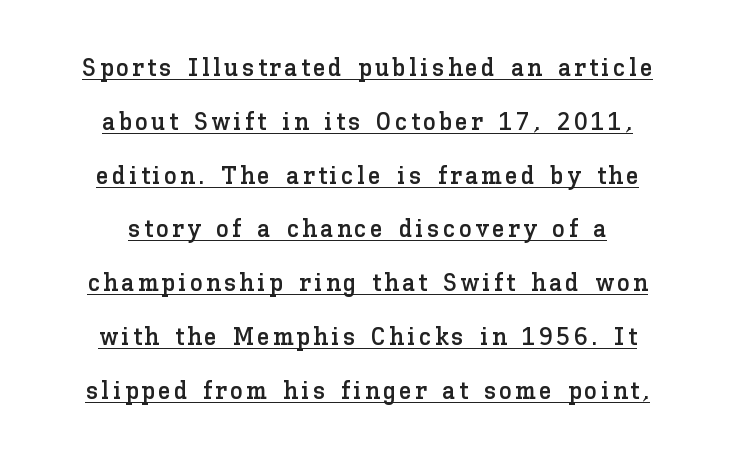
Q: Is the text italic (slanted)? A: No, it is upright.
Q: Is the text underlined? A: Yes.
Q: How is the paragraph aligned? A: Centered.
Q: Is the spacing between lines tight, normal or loose? A: Loose.
